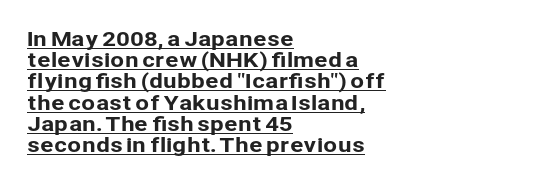
Vertical spacing — tight. The type sits square on the baseline with zero lean. Notice how a bar underscores the lettering throughout. The horizontal fit of the characters is conventional and even. Each line starts at the same left margin while the right side varies.
